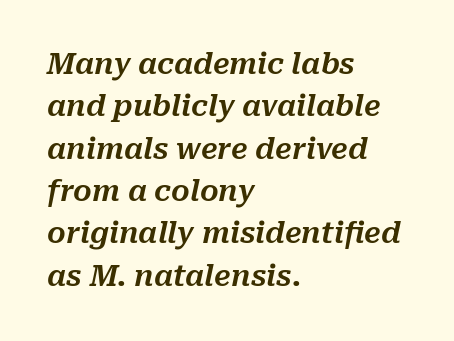
The image shows 29 px text type, italic (leaning right); set left-aligned, normal line spacing (1.46x), normal letter spacing, not underlined; medium stroke contrast and a medium x-height.
